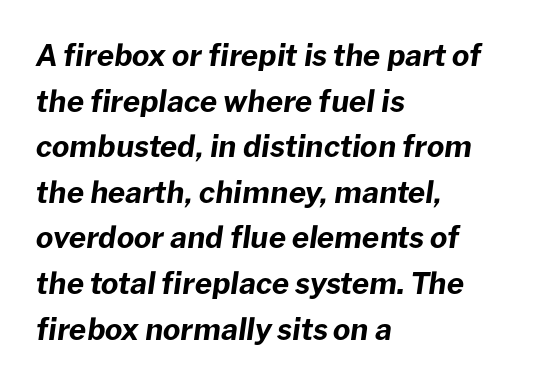
Q: Is the text bold? A: Yes.
Q: Is the text italic (slanted)? A: Yes, it leans right by about 8 degrees.
Q: Is the text underlined? A: No.
Q: How is the paragraph aligned? A: Left-aligned.
Q: Is the spacing between letters normal or unusually wide? A: Normal.
Q: Is the spacing between lines tight, normal or loose? A: Normal.
Q: Width (condensed, normal, or wide)? A: Normal.
Q: Stroke contrast? A: Low.
Q: x-height? A: Medium.
Q: Monospaced? A: No.
